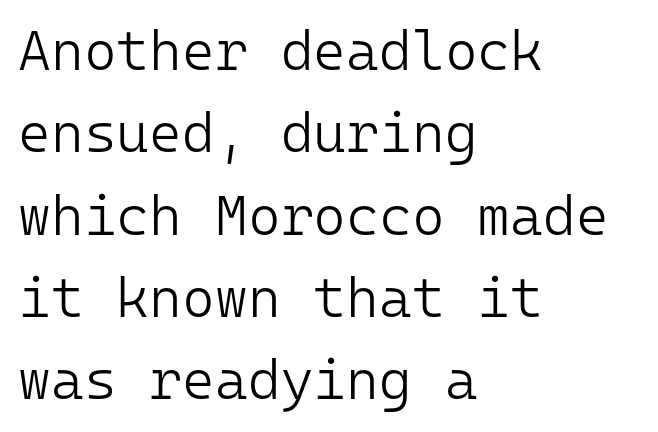
The image shows 56 px light sans-serif type, upright, monospaced; set left-aligned, normal line spacing (1.47x), normal letter spacing, not underlined; low stroke contrast and a medium x-height.
